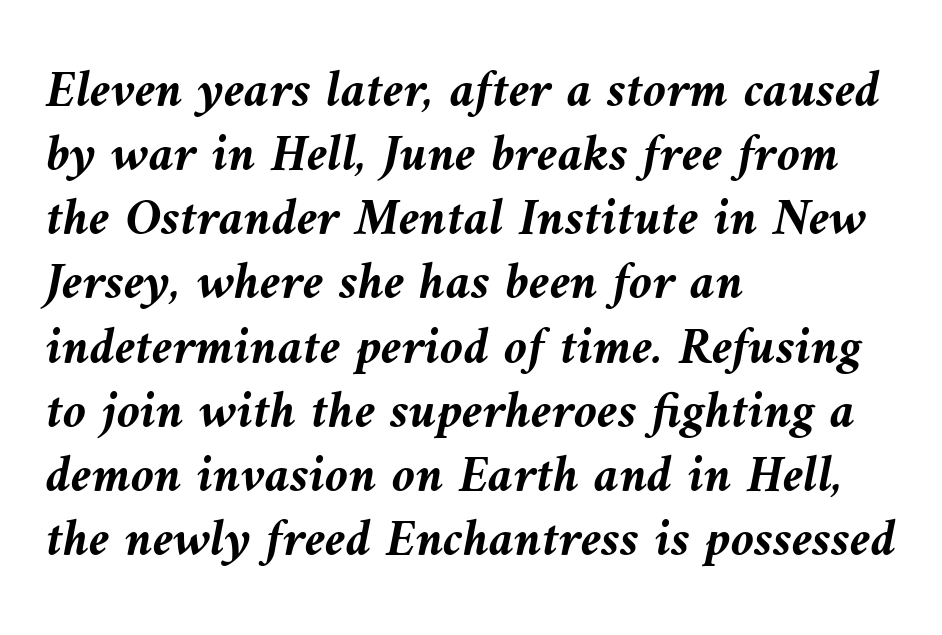
{"italic": "yes", "lean": "left", "slant_degrees": 10, "bold": "yes", "weight": "semibold", "width": "normal", "stroke_contrast": "medium", "x_height": "medium", "monospaced": "no", "underline": "no", "align": "left", "line_spacing_ratio": 1.21, "letter_spacing": "normal", "letter_spacing_em": 0.0, "glyph_px": 53}
